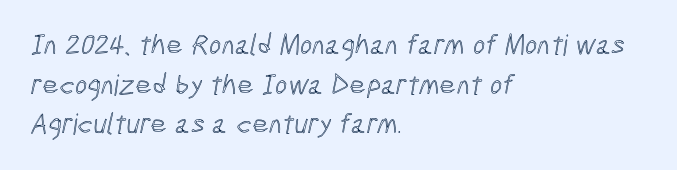
Q: Is the text underlined? A: No.
Q: How is the paragraph aligned? A: Left-aligned.
Q: Is the spacing between letters normal or unusually wide? A: Normal.
Q: Is the spacing between lines tight, normal or loose? A: Normal.
Q: Width (condensed, normal, or wide)? A: Condensed.
Q: x-height? A: Medium.
Q: Monospaced? A: No.
